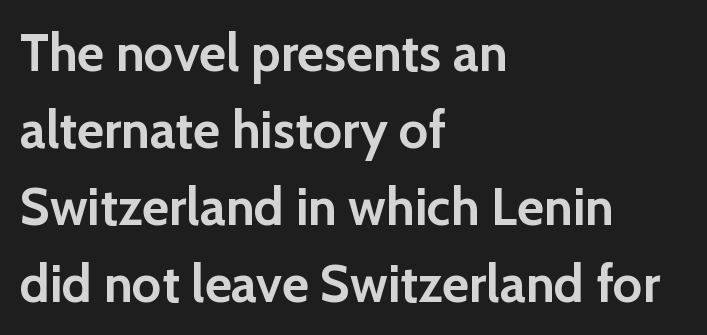
Each word holds together tightly as a unit, with standard inter-letter gaps. Posture: upright roman. The ragged edge is on the right, which tells us the setting is flush left. Words float on clear page, feet unadorned.
